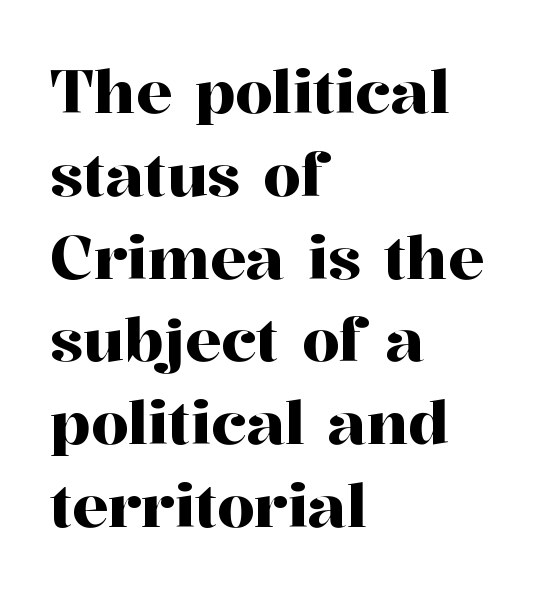
The image shows 60 px serif type, upright; set left-aligned, normal line spacing (1.38x), normal letter spacing, not underlined; high stroke contrast and a medium x-height.
